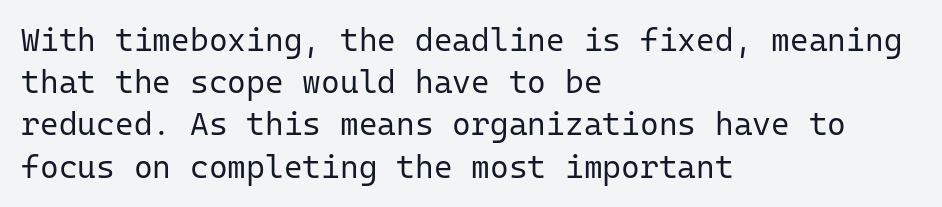
{"serif": "no", "italic": "no", "bold": "no", "weight": "regular", "width": "normal", "stroke_contrast": "low", "x_height": "medium", "monospaced": "yes", "underline": "no", "align": "left", "line_spacing": "normal", "line_spacing_ratio": 1.32, "letter_spacing": "normal", "letter_spacing_em": 0.0, "glyph_px": 32}
